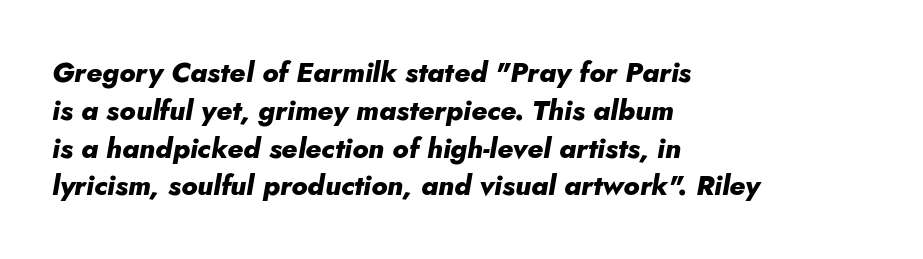
The gap between lines stays unmarked. Short note: letters normally spaced. How would I describe the line gaps? Plain and ordinary. The font is running at its bold setting. Here the designer chose a conventional face with non-uniform glyph widths.
